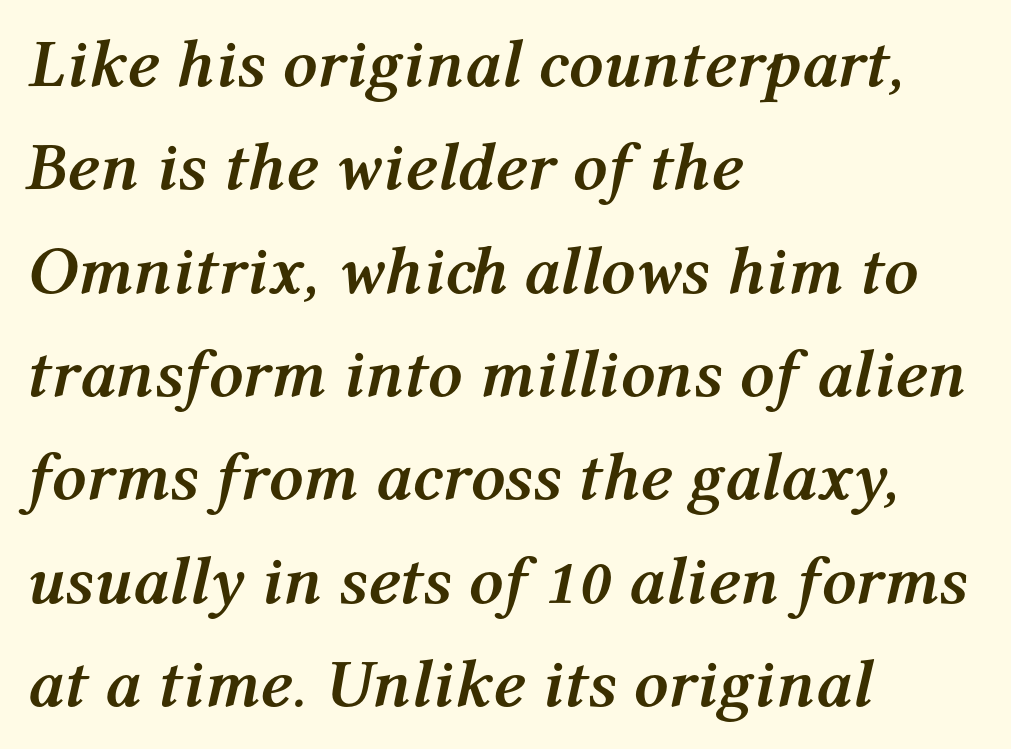
The image shows 68 px semibold type, italic (leaning right); set left-aligned, normal line spacing (1.52x), normal letter spacing, not underlined; medium stroke contrast and a medium x-height.
